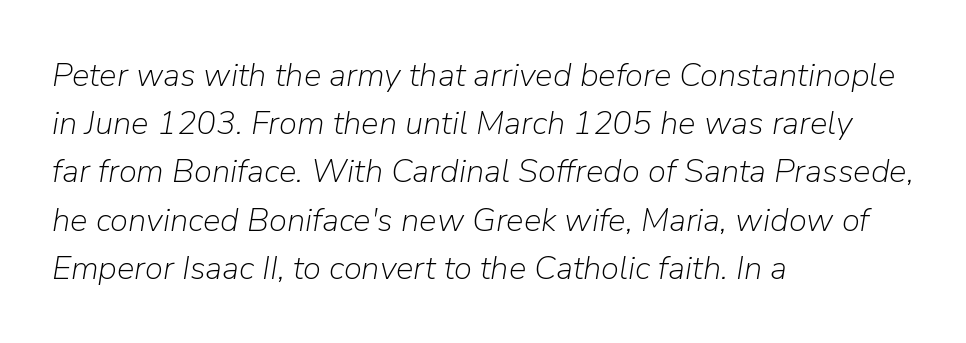
{"italic": "yes", "lean": "right", "slant_degrees": 9, "bold": "no", "weight": "light", "width": "normal", "stroke_contrast": "low", "x_height": "medium", "monospaced": "no", "underline": "no", "align": "left", "line_spacing": "normal", "line_spacing_ratio": 1.46, "letter_spacing": "normal", "letter_spacing_em": 0.0, "glyph_px": 33}
